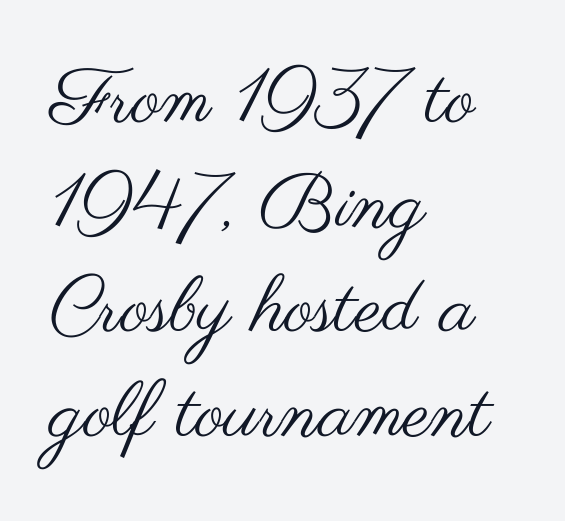
{"serif": "no", "bold": "no", "weight": "regular", "width": "wide", "stroke_contrast": "medium", "x_height": "small", "monospaced": "no", "underline": "no", "align": "left", "line_spacing": "normal", "line_spacing_ratio": 1.36, "letter_spacing": "normal", "letter_spacing_em": 0.0, "glyph_px": 77}
